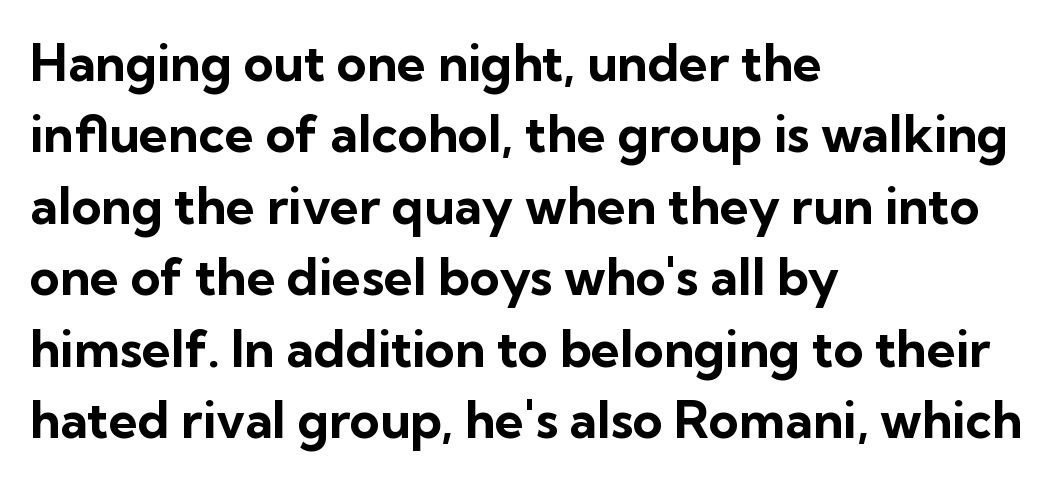
Q: Is the text bold? A: Yes.
Q: Is the text italic (slanted)? A: No, it is upright.
Q: Is the typeface a serif or a sans-serif typeface? A: Sans-serif.
Q: Is the text underlined? A: No.
Q: How is the paragraph aligned? A: Left-aligned.
Q: Is the spacing between letters normal or unusually wide? A: Normal.
Q: Is the spacing between lines tight, normal or loose? A: Normal.
Q: Width (condensed, normal, or wide)? A: Normal.
Q: Stroke contrast? A: Low.
Q: x-height? A: Medium.
Q: Monospaced? A: No.
